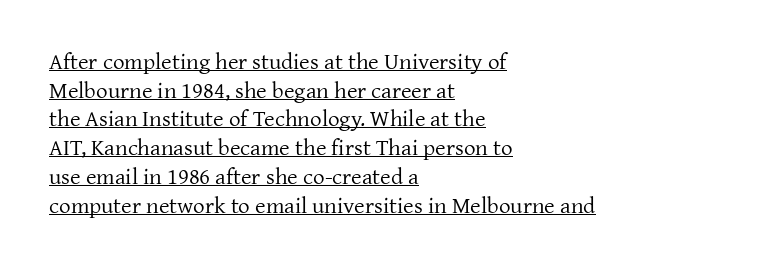
The image shows 23 px text type, upright; set left-aligned, normal line spacing (1.25x), normal letter spacing, underlined.
